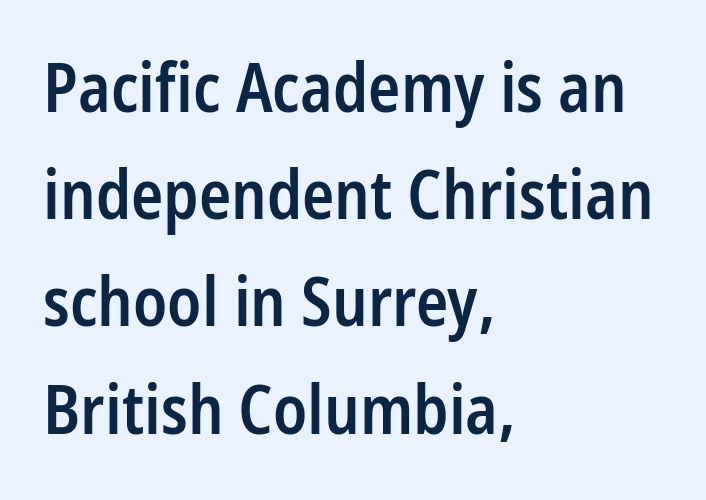
{"serif": "no", "italic": "no", "bold": "semi", "weight": "semibold", "width": "condensed", "stroke_contrast": "low", "x_height": "medium", "monospaced": "no", "underline": "no", "align": "left", "line_spacing": "normal", "line_spacing_ratio": 1.6, "letter_spacing": "normal", "letter_spacing_em": 0.0, "glyph_px": 67}
